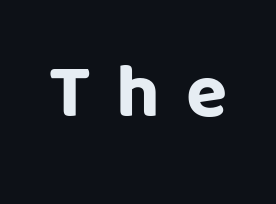
The image shows 76 px bold sans-serif type, upright; set unusually wide letter spacing (+0.34 em), not underlined; low stroke contrast and a large x-height.
